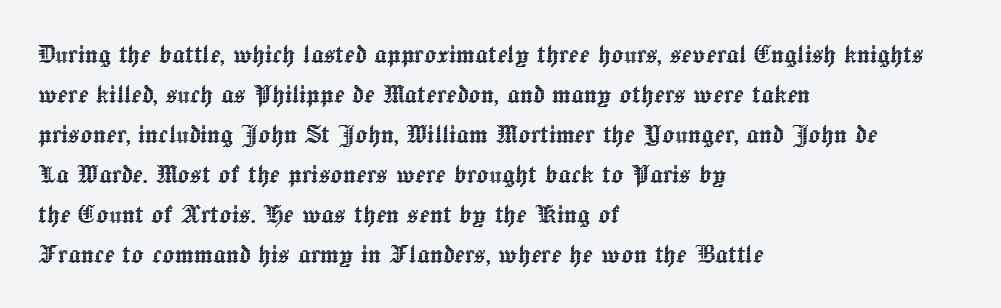
{"italic": "no", "width": "normal", "x_height": "medium", "monospaced": "no", "underline": "no", "align": "left", "line_spacing": "normal", "line_spacing_ratio": 1.29, "letter_spacing": "normal", "letter_spacing_em": 0.0, "glyph_px": 31}
